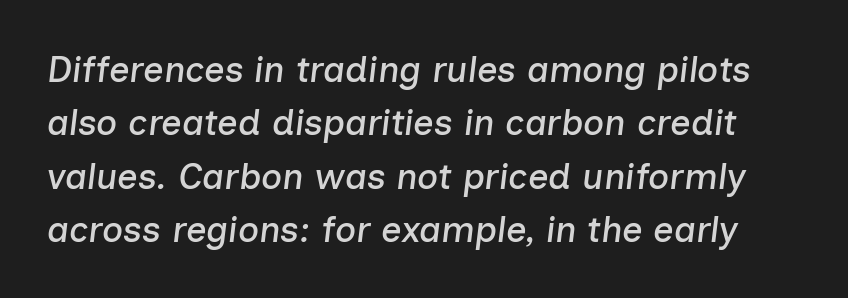
The image shows 36 px text type, italic (leaning right); set normal line spacing (1.48x), normal letter spacing, not underlined; low stroke contrast and a medium x-height.
